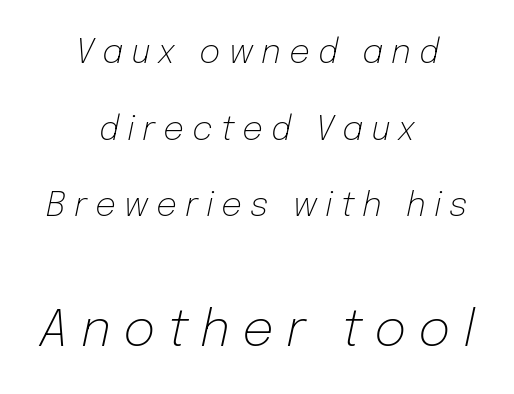
Q: Is the text bold? A: No.
Q: Is the text italic (slanted)? A: Yes, it leans right by about 12 degrees.
Q: Is the text underlined? A: No.
Q: How is the paragraph aligned? A: Centered.
Q: Is the spacing between letters normal or unusually wide? A: Unusually wide.
Q: Is the spacing between lines tight, normal or loose? A: Loose.
Q: Which block of text is set in a larger size, the first (top) or the second (bottom)? A: The second (bottom) one.
Q: Width (condensed, normal, or wide)? A: Normal.
Q: Stroke contrast? A: Low.
Q: x-height? A: Medium.
Q: Monospaced? A: No.
